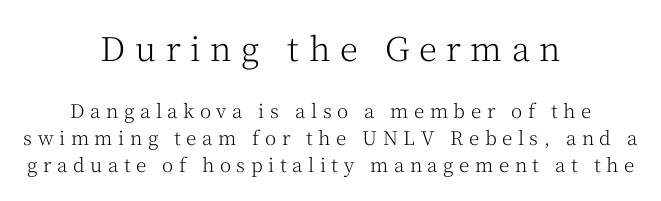
{"serif": "yes", "italic": "no", "bold": "no", "weight": "light", "width": "normal", "stroke_contrast": "medium", "x_height": "medium", "monospaced": "no", "underline": "no", "align": "center", "line_spacing": "normal", "line_spacing_ratio": 1.41, "letter_spacing": "wide", "letter_spacing_em": 0.29, "larger_block": "first", "size_ratio": 1.74, "glyph_px": 33}
